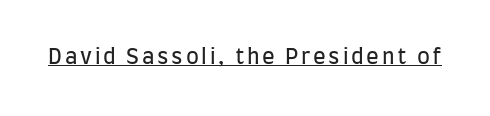
{"italic": "no", "bold": "no", "underline": "yes", "glyph_px": 21}
